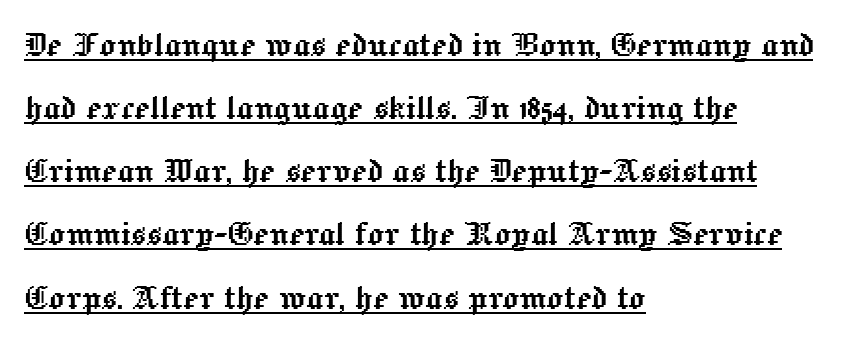
Interline gaps are of average width in this sample. Do the characters align in a grid? No, the font is proportional. Each line of the rendering has a horizontal stroke beneath the glyphs. The rendering keeps characters at their native spacing. This is the regular roman posture of the typeface. Layout note: lines flush left.
